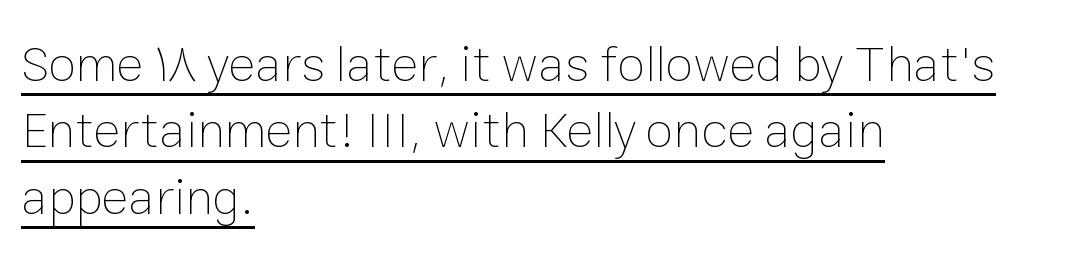
The image shows 51 px thin type, upright; set left-aligned, normal line spacing (1.3x), normal letter spacing, underlined; low stroke contrast and a medium x-height.
